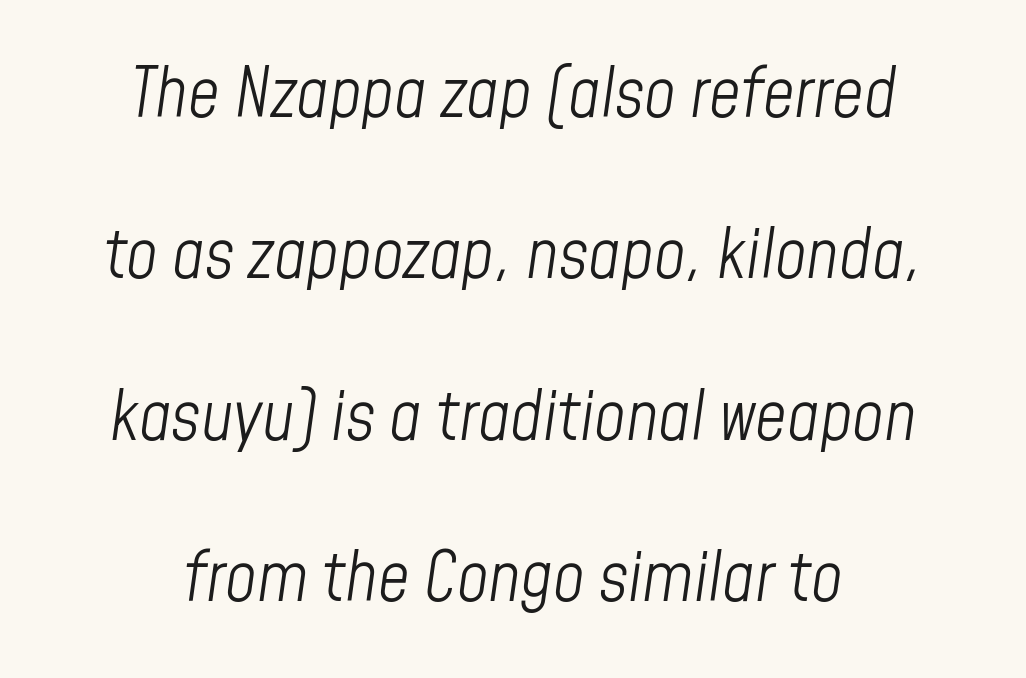
{"italic": "yes", "lean": "right", "slant_degrees": 8, "bold": "no", "weight": "light", "width": "condensed", "stroke_contrast": "low", "x_height": "medium", "monospaced": "no", "underline": "no", "align": "center", "line_spacing": "loose", "line_spacing_ratio": 2.34, "letter_spacing": "normal", "letter_spacing_em": 0.0, "glyph_px": 69}
